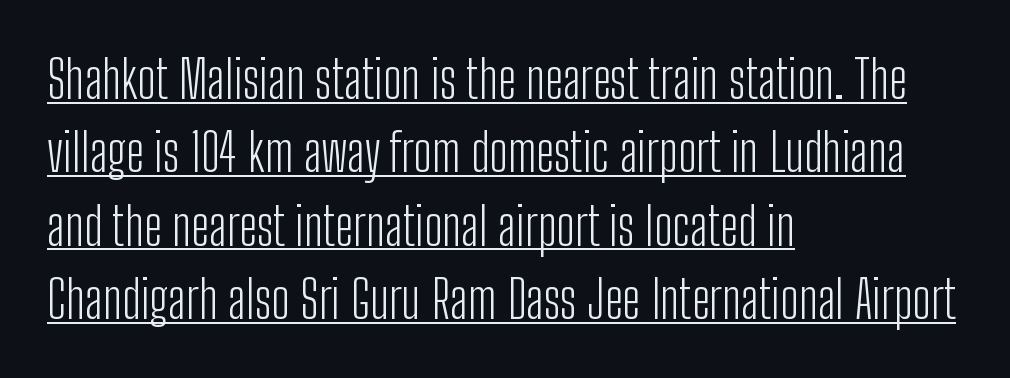
Serif or sans? Sans — the stroke terminals are bare. The passage shown has conventional tracking throughout. This block has exactly the height ordinary leading produces. Stems here are at most as thick as an everyday book face.
